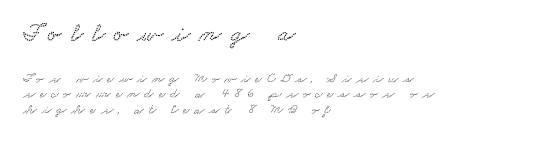
Q: Is the text underlined? A: No.
Q: How is the paragraph aligned? A: Left-aligned.
Q: Is the spacing between letters normal or unusually wide? A: Unusually wide.
Q: Is the spacing between lines tight, normal or loose? A: Tight.
Q: Which block of text is set in a larger size, the first (top) or the second (bottom)? A: The first (top) one.
